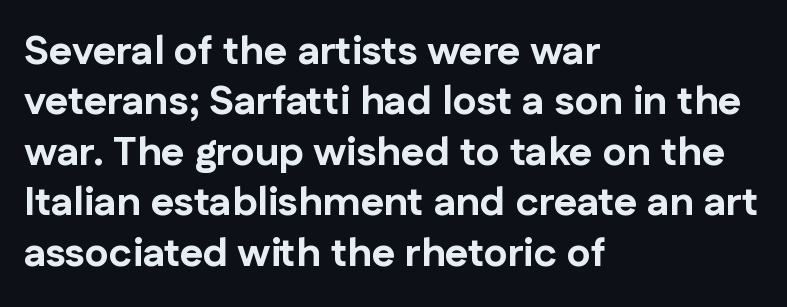
Stroke thickness is high; the sample reads as a true bold. The face used here is proportionally spaced, like ordinary book or web type. How would I describe the line gaps? Plain and ordinary. Notice how the stems are strictly vertical — no italics here. Typeset ragged right — the left edge is the straight one.
